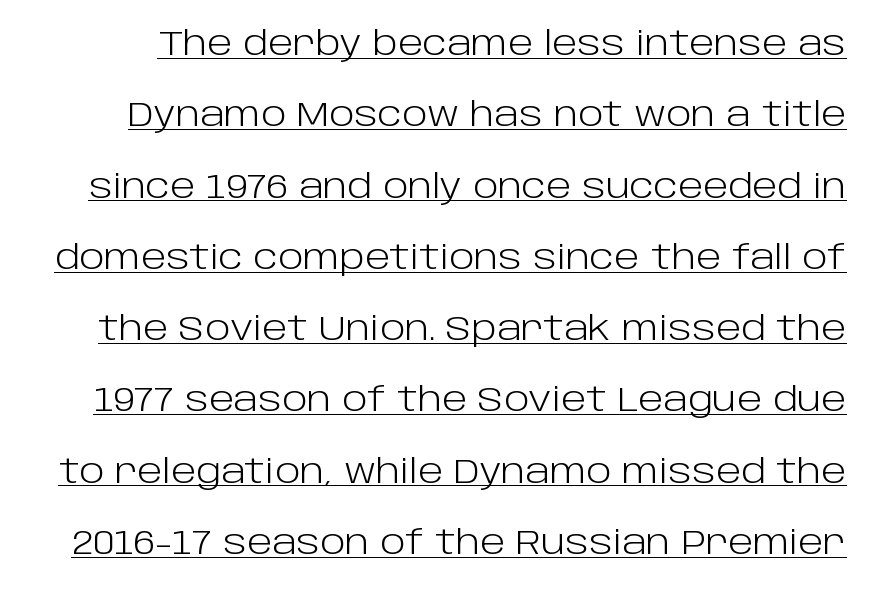
These lines were composed using upright roman letters. Airy leading. Students, note that the glyphs here touch the page at normal intervals. Typographically, this falls in the sans-serif category. No heavy texture on the line: the type isn't bold.
